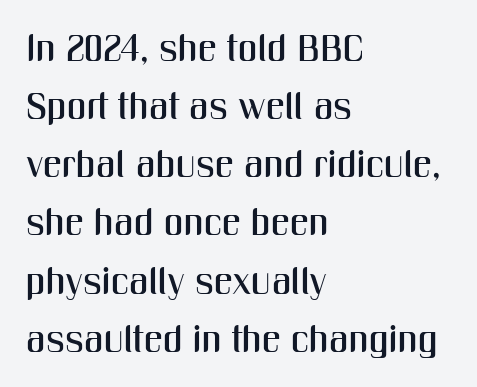
{"serif": "no", "italic": "no", "width": "condensed", "stroke_contrast": "medium", "x_height": "medium", "monospaced": "no", "underline": "no", "align": "left", "line_spacing": "normal", "line_spacing_ratio": 1.53, "letter_spacing": "normal", "letter_spacing_em": 0.0, "glyph_px": 38}
